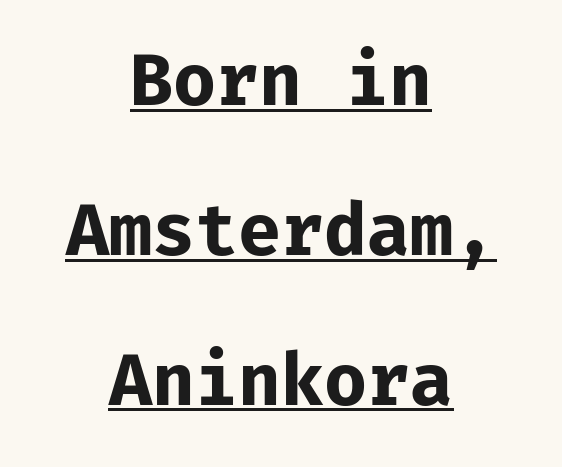
Letterform terminals end flat and unadorned throughout the passage. Each line of the rendering has a horizontal stroke beneath the glyphs. Does the leading feel generous? Absolutely, it's lavish. Pretty heavy lettering here — definitely bold. Style check: upright.
